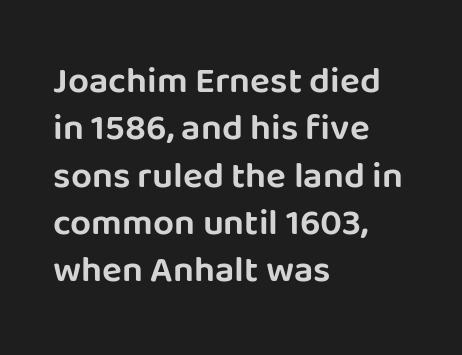
{"serif": "no", "italic": "no", "width": "normal", "stroke_contrast": "low", "x_height": "large", "monospaced": "no", "underline": "no", "align": "left", "line_spacing": "normal", "line_spacing_ratio": 1.28, "letter_spacing": "normal", "letter_spacing_em": 0.0, "glyph_px": 37}
